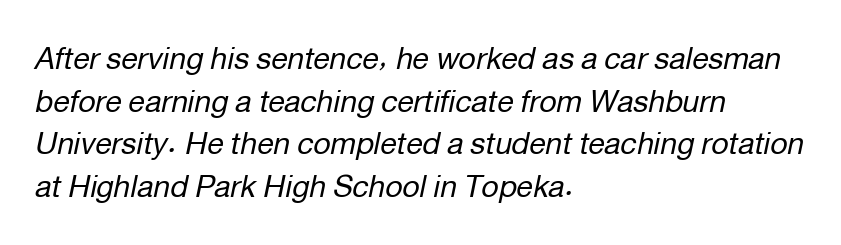
The image shows 30 px regular-weight type, italic (leaning right); set left-aligned, normal line spacing (1.42x), normal letter spacing, not underlined; low stroke contrast and a medium x-height.
